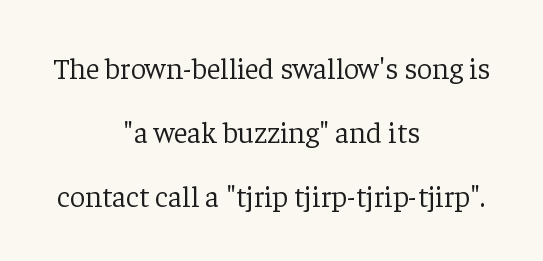
Q: Is the text bold? A: No.
Q: Is the text italic (slanted)? A: No, it is upright.
Q: Is the typeface a serif or a sans-serif typeface? A: Serif.
Q: Is the text underlined? A: No.
Q: How is the paragraph aligned? A: Centered.
Q: Is the spacing between letters normal or unusually wide? A: Normal.
Q: Is the spacing between lines tight, normal or loose? A: Loose.
Q: Width (condensed, normal, or wide)? A: Normal.
Q: Stroke contrast? A: Low.
Q: x-height? A: Medium.
Q: Monospaced? A: No.
